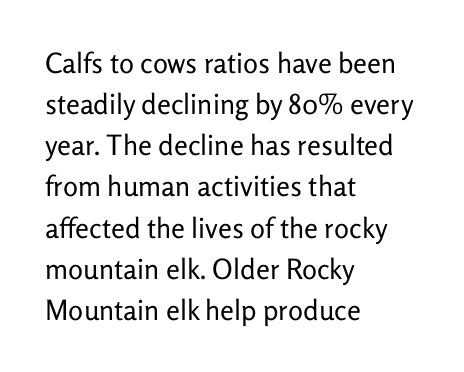
{"serif": "no", "italic": "no", "bold": "no", "weight": "regular", "width": "normal", "stroke_contrast": "low", "x_height": "medium", "monospaced": "no", "underline": "no", "align": "left", "line_spacing": "normal", "line_spacing_ratio": 1.47, "letter_spacing": "normal", "letter_spacing_em": 0.0, "glyph_px": 28}
